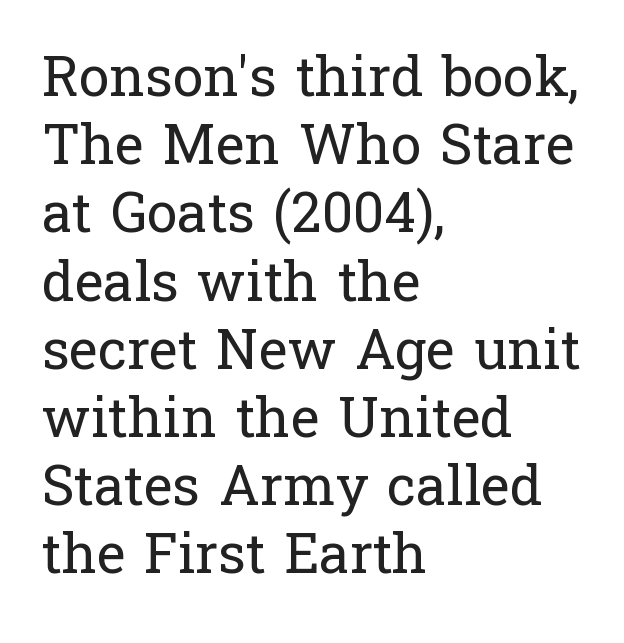
The image shows 55 px regular-weight serif type, upright; set left-aligned, line spacing 1.24x, normal letter spacing, not underlined; low stroke contrast and a medium x-height.
